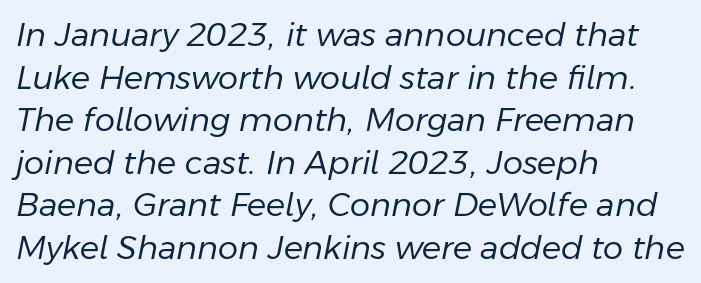
The rows are spaced the way most documents space them. Tracking here is standard; glyphs follow each other at the usual distance. Think of a printed novel: that variable character pitch is what you see here. Does the copy run flush right? No — it runs flush left. Italic: yes, the glyphs are oblique.
